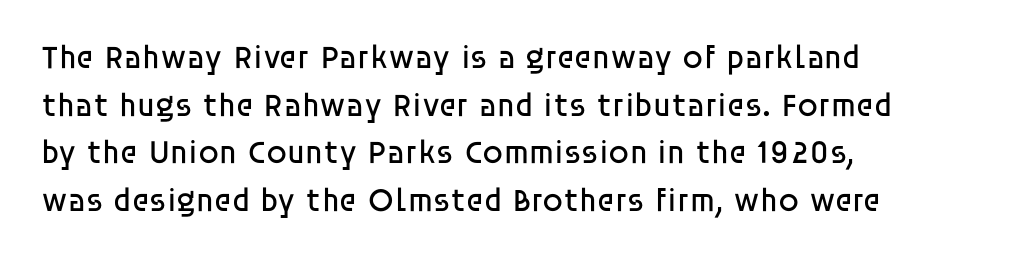
Italic: no, the glyphs are upright roman. The passage shown is typeset with a sans-serif family. The letters sit at their default tracking, neither squeezed nor spread. Heft: none added — not bold. The lines in this sample share a left origin and differ only in where they stop. How would I describe the line gaps? Plain and ordinary.
